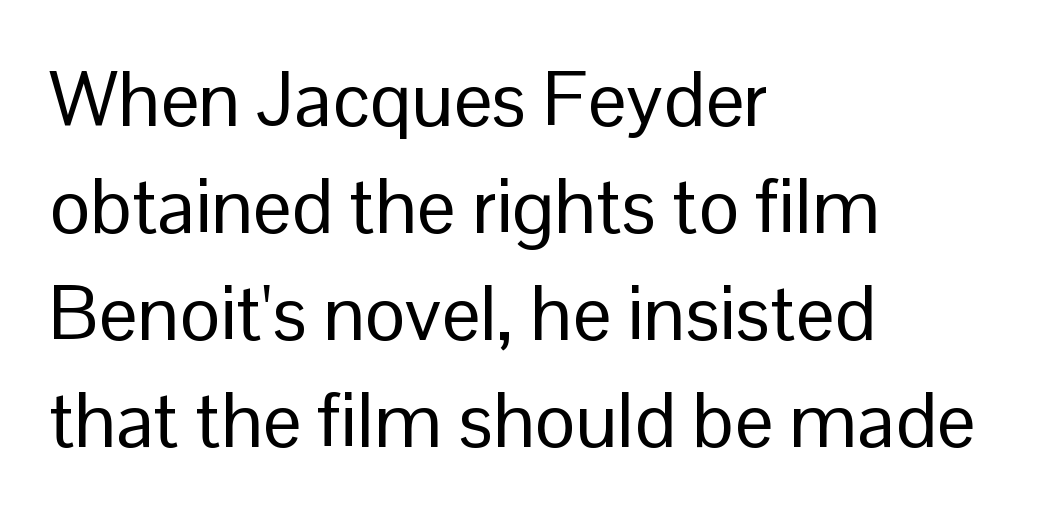
{"serif": "no", "italic": "no", "bold": "no", "weight": "regular", "width": "normal", "stroke_contrast": "low", "x_height": "medium", "monospaced": "no", "underline": "no", "align": "left", "line_spacing": "normal", "line_spacing_ratio": 1.39, "letter_spacing": "normal", "letter_spacing_em": 0.0, "glyph_px": 77}
